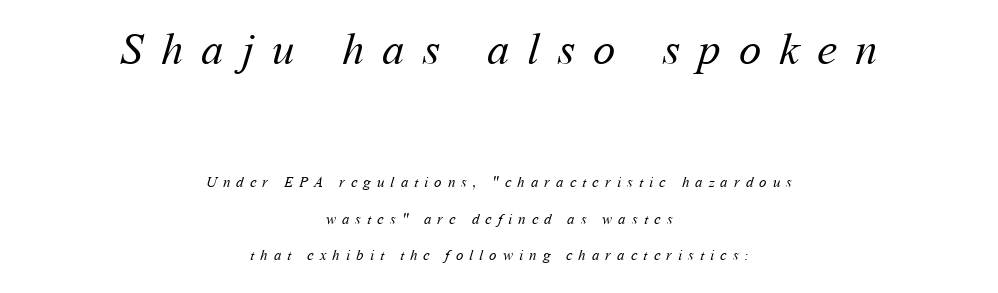
Do the characters align in a grid? No, the font is proportional. Think standard paragraph weight, or any step lighter than that. Top chunk: large. Bottom chunk: small. This rendering widens character spacing well past its baseline value. Vertically, the passage feels expansive, rows floating well apart.
